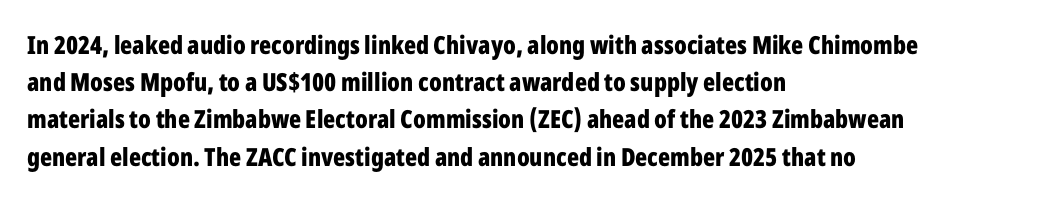
{"italic": "no", "bold": "yes", "underline": "no", "align": "left", "line_spacing": "normal", "line_spacing_ratio": 1.49, "letter_spacing": "normal", "letter_spacing_em": 0.0, "glyph_px": 25}
